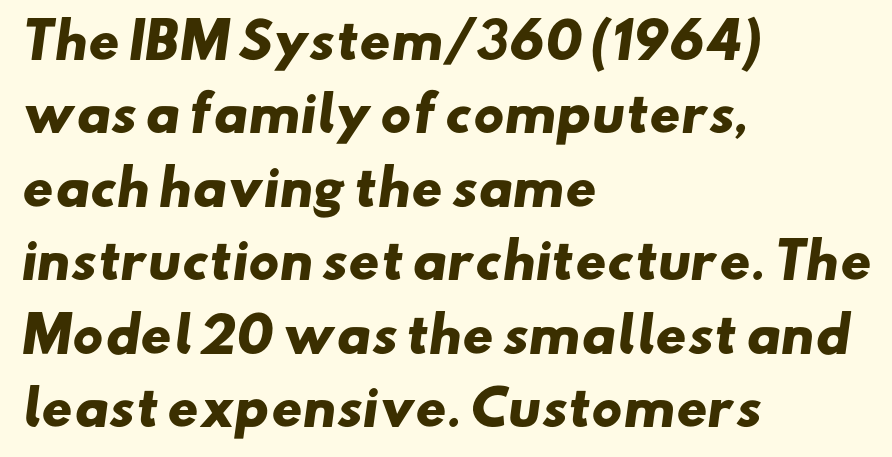
Q: Is the text bold? A: Yes.
Q: Is the typeface a serif or a sans-serif typeface? A: Sans-serif.
Q: Is the text underlined? A: No.
Q: How is the paragraph aligned? A: Left-aligned.
Q: Is the spacing between letters normal or unusually wide? A: Normal.
Q: Is the spacing between lines tight, normal or loose? A: Normal.
Q: Width (condensed, normal, or wide)? A: Wide.
Q: Stroke contrast? A: Low.
Q: x-height? A: Small.
Q: Monospaced? A: No.
